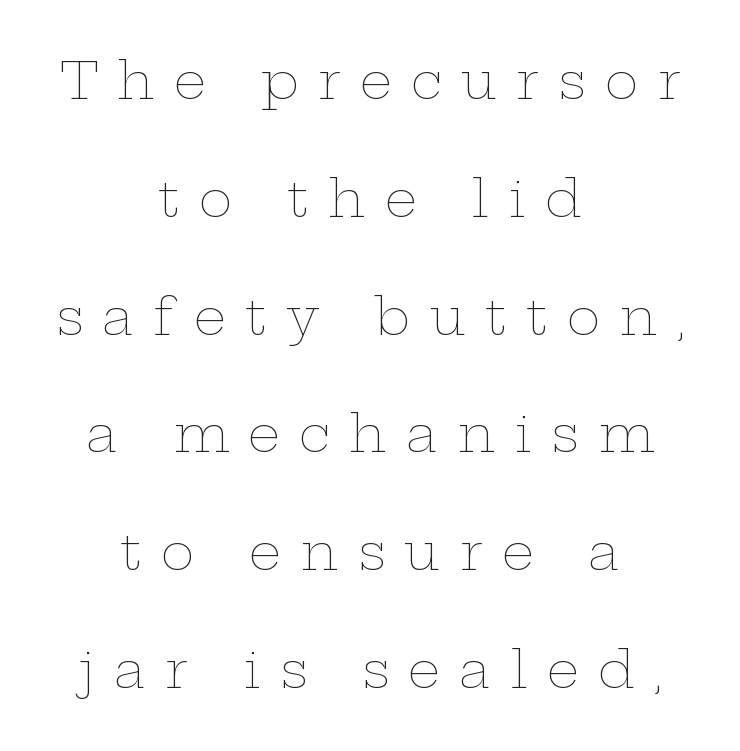
The image shows 51 px thin, wide type, upright; set centered, loose line spacing (2.31x), unusually wide letter spacing (+0.38 em), not underlined; low stroke contrast and a medium x-height.
